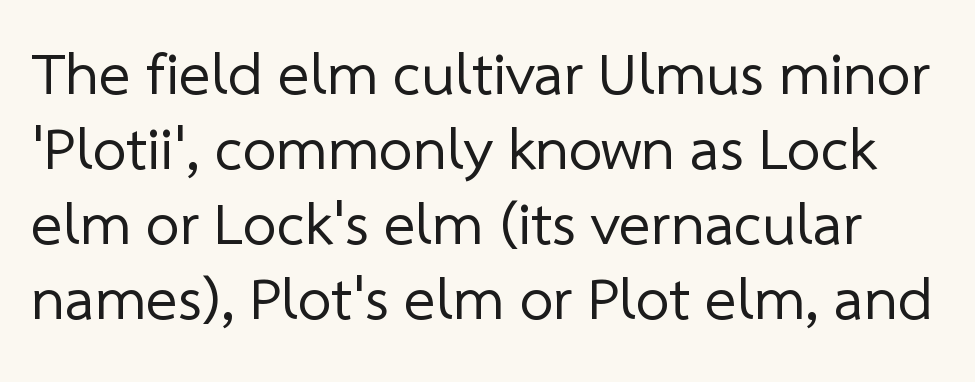
{"serif": "no", "bold": "no", "weight": "regular", "width": "normal", "stroke_contrast": "low", "x_height": "medium", "monospaced": "no", "underline": "no", "line_spacing": "normal", "line_spacing_ratio": 1.25, "letter_spacing": "normal", "letter_spacing_em": 0.0, "glyph_px": 60}
